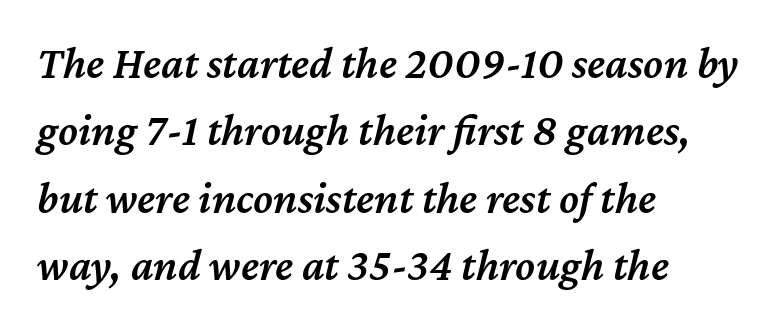
Q: Is the text bold? A: Semi-bold.
Q: Is the text italic (slanted)? A: Yes, it leans right by about 12 degrees.
Q: Is the text underlined? A: No.
Q: How is the paragraph aligned? A: Left-aligned.
Q: Is the spacing between letters normal or unusually wide? A: Normal.
Q: Is the spacing between lines tight, normal or loose? A: Normal.
Q: Width (condensed, normal, or wide)? A: Normal.
Q: Stroke contrast? A: Medium.
Q: x-height? A: Medium.
Q: Monospaced? A: No.
